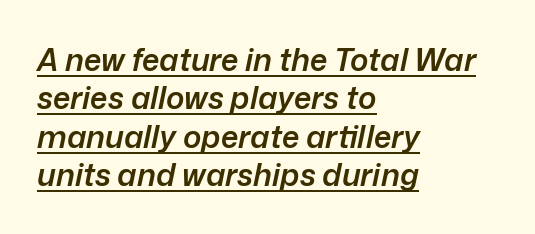
The passage shown is underscored from start to finish. Every character sits at an angle, as italics do. There is no visible air inserted between adjacent glyphs. Do the characters align in a grid? No, the font is proportional.
